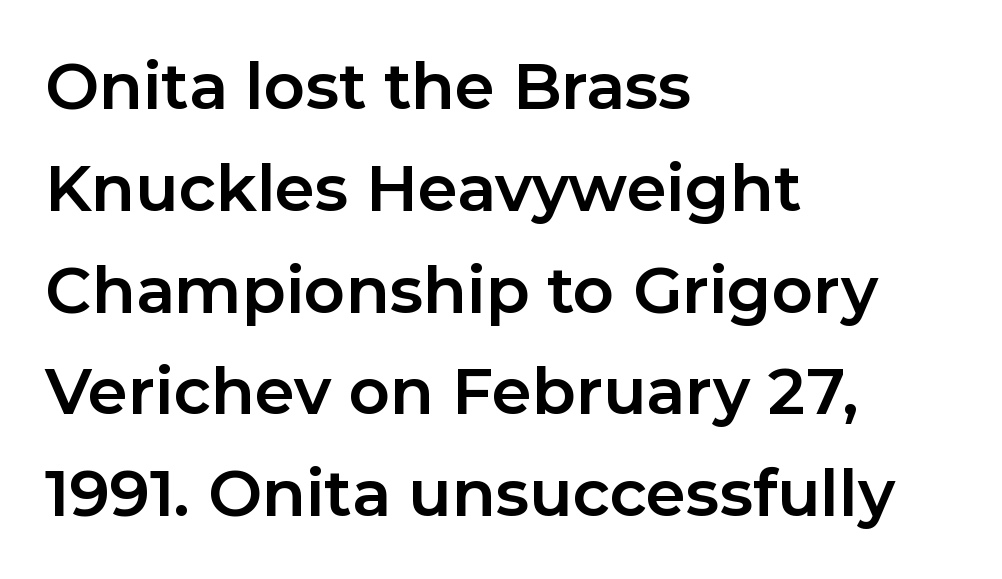
The image shows 64 px bold sans-serif type, upright; set left-aligned, normal line spacing (1.59x), normal letter spacing, not underlined; low stroke contrast and a medium x-height.
